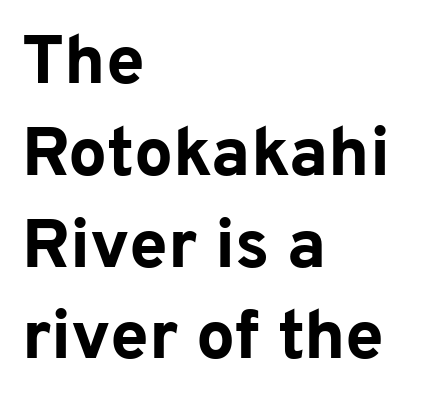
The image shows 69 px bold sans-serif type, upright; set left-aligned, normal line spacing (1.33x), normal letter spacing, not underlined; low stroke contrast and a medium x-height.
